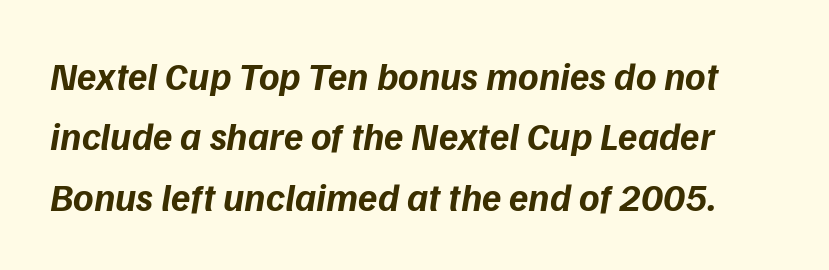
The image shows 39 px bold sans-serif type; set normal line spacing (1.55x), normal letter spacing, not underlined; low stroke contrast and a medium x-height.
